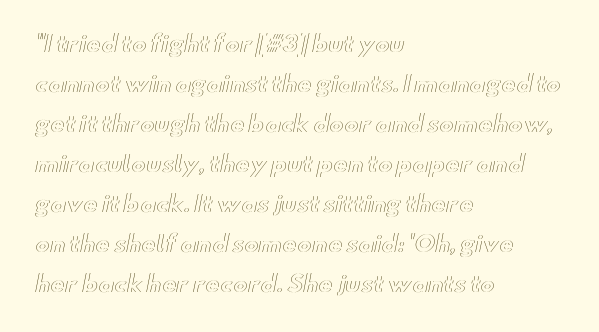
The image shows 22 px text type; set left-aligned, line spacing 1.82x, normal letter spacing, not underlined.
